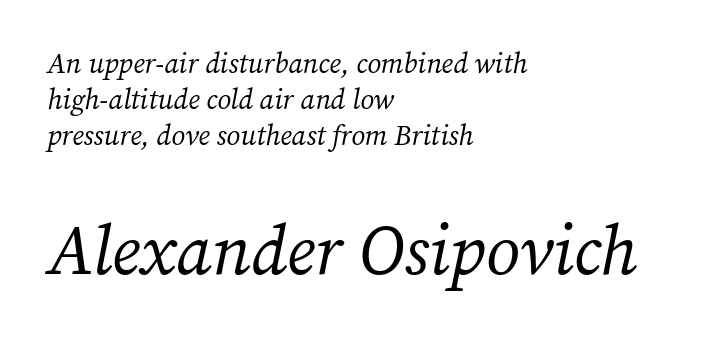
Q: Is the text bold? A: No.
Q: Is the text italic (slanted)? A: Yes, it leans right by about 12 degrees.
Q: Is the typeface a serif or a sans-serif typeface? A: Serif.
Q: Is the text underlined? A: No.
Q: How is the paragraph aligned? A: Left-aligned.
Q: Is the spacing between letters normal or unusually wide? A: Normal.
Q: Is the spacing between lines tight, normal or loose? A: Normal.
Q: Which block of text is set in a larger size, the first (top) or the second (bottom)? A: The second (bottom) one.
Q: Width (condensed, normal, or wide)? A: Normal.
Q: Stroke contrast? A: Medium.
Q: x-height? A: Medium.
Q: Monospaced? A: No.
